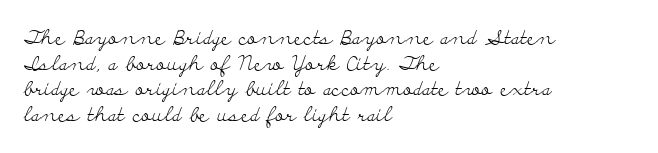
{"bold": "no", "underline": "no", "align": "left", "line_spacing": "normal", "line_spacing_ratio": 1.28, "letter_spacing": "normal", "letter_spacing_em": 0.0, "glyph_px": 20}
